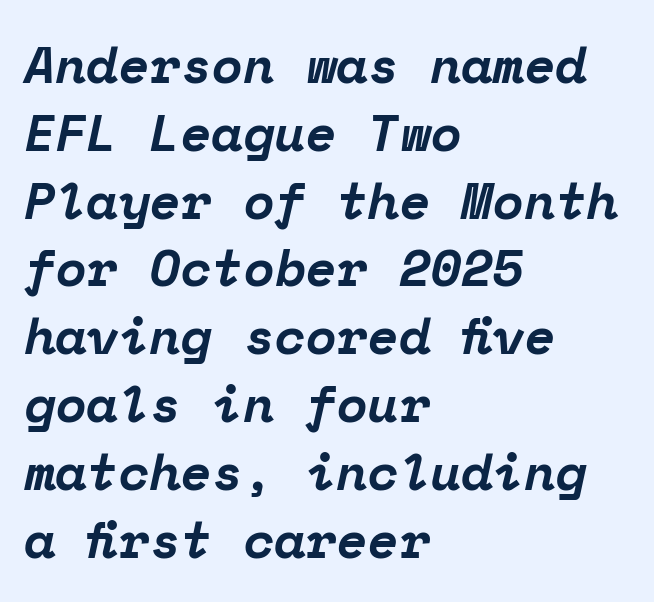
Students, note that the glyphs here touch the page at normal intervals. Examine the stroke ends and you'll spot serifs. What's the leading like? Ordinary, nothing unusual. Every row of glyphs begins at an identical x-position on the left. The typography opts for an oblique posture over an upright one. Strong, thick strokes mark this as bold type.
